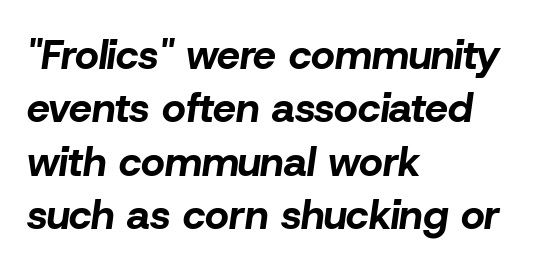
{"italic": "yes", "lean": "right", "slant_degrees": 8, "bold": "yes", "weight": "bold", "width": "normal", "stroke_contrast": "low", "x_height": "medium", "monospaced": "no", "underline": "no", "align": "left", "line_spacing": "normal", "line_spacing_ratio": 1.3, "letter_spacing": "normal", "letter_spacing_em": 0.0, "glyph_px": 41}
